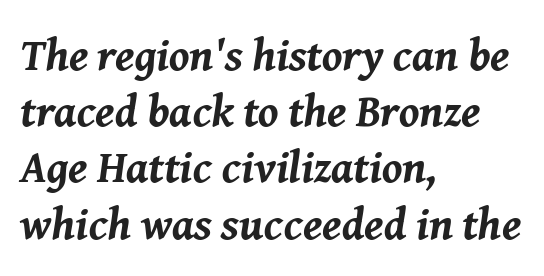
{"italic": "yes", "lean": "right", "slant_degrees": 8, "bold": "yes", "weight": "bold", "width": "normal", "stroke_contrast": "medium", "x_height": "medium", "monospaced": "no", "underline": "no", "align": "left", "line_spacing": "normal", "line_spacing_ratio": 1.25, "letter_spacing": "normal", "letter_spacing_em": 0.0, "glyph_px": 45}
